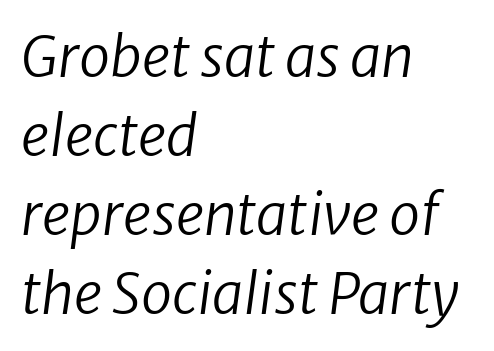
Left-aligned paragraph, ragged on the right. The horizontal fit of the characters is conventional and even. Each new line begins a customary step beneath the previous one. Each letter keeps its own natural width here, so spacing adapts to shape.
